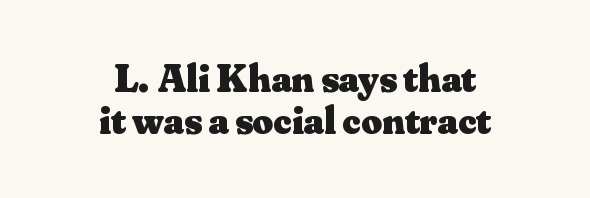
Strokes here are thick enough to call this a true bold. Quick note: not italic, upright. Centered paragraph, ragged on both sides. Font category for this specimen: serif. The tracking reads as untouched default to a designer's eye.
